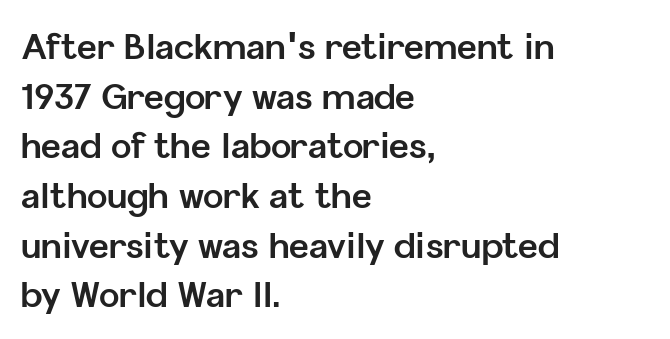
The image shows 34 px bold sans-serif type, upright; set left-aligned, normal line spacing (1.46x), normal letter spacing, not underlined; low stroke contrast and a medium x-height.
